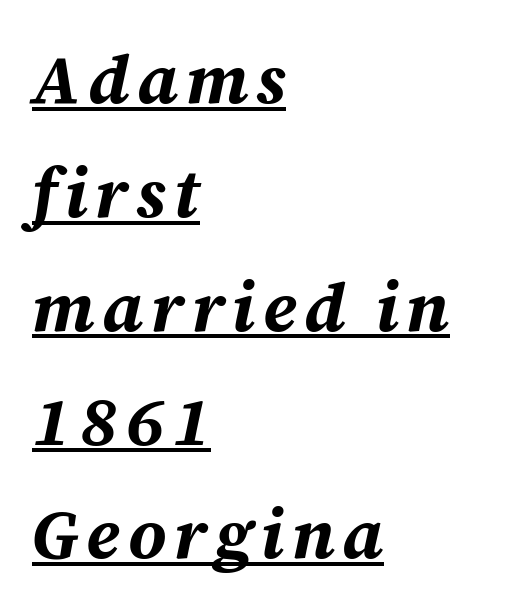
You can tell it's italic because the verticals aren't actually vertical. Quick note: underline on. Summary of weight: heavy, a full bold. One glance says typical: line gaps are just what's usual. These lines are rendered in a variable-pitch font. The typesetter chose a ragged-right arrangement here.
